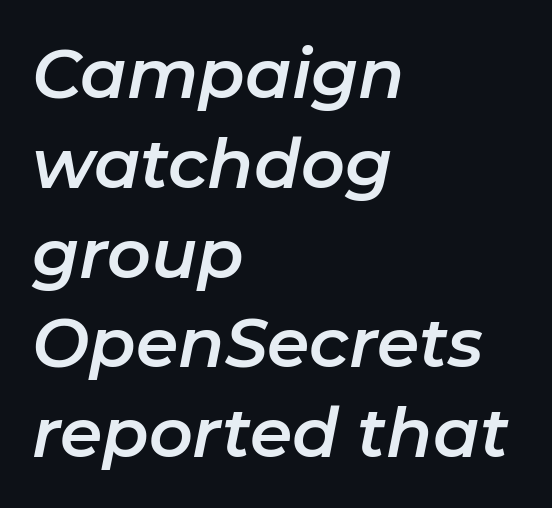
Successive baselines arrive at the customary interval. The glyphs look as if they've been sheared to an angle. There is no visible air inserted between adjacent glyphs. If you drew a ruler down the left edge, every line would touch it. Decoration check: the copy has no underline.
